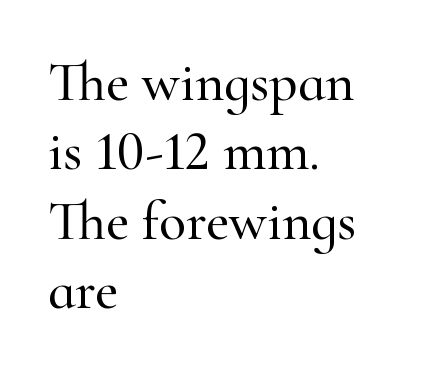
Q: Is the text italic (slanted)? A: No, it is upright.
Q: Is the typeface a serif or a sans-serif typeface? A: Serif.
Q: Is the text underlined? A: No.
Q: How is the paragraph aligned? A: Left-aligned.
Q: Is the spacing between letters normal or unusually wide? A: Normal.
Q: Width (condensed, normal, or wide)? A: Normal.
Q: Stroke contrast? A: High.
Q: x-height? A: Small.
Q: Monospaced? A: No.
